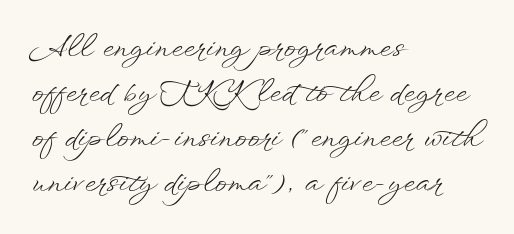
{"bold": "no", "weight": "light", "width": "wide", "stroke_contrast": "low", "x_height": "small", "monospaced": "no", "underline": "no", "align": "left", "line_spacing": "normal", "line_spacing_ratio": 1.55, "letter_spacing": "normal", "letter_spacing_em": 0.0, "glyph_px": 29}
